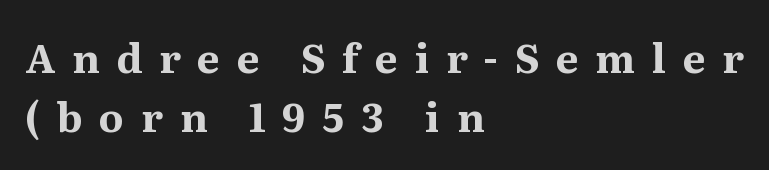
Q: Is the text bold? A: Yes.
Q: Is the text italic (slanted)? A: No, it is upright.
Q: Is the typeface a serif or a sans-serif typeface? A: Serif.
Q: Is the text underlined? A: No.
Q: How is the paragraph aligned? A: Left-aligned.
Q: Is the spacing between letters normal or unusually wide? A: Unusually wide.
Q: Is the spacing between lines tight, normal or loose? A: Normal.
Q: Width (condensed, normal, or wide)? A: Normal.
Q: Stroke contrast? A: Medium.
Q: x-height? A: Medium.
Q: Monospaced? A: No.
